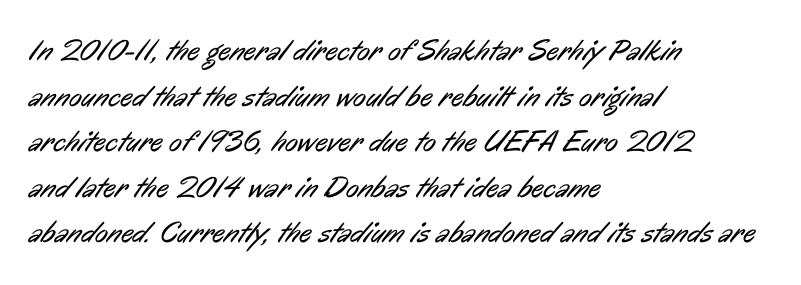
The image shows 30 px regular-weight, condensed sans-serif type; set left-aligned, normal line spacing (1.52x), normal letter spacing, not underlined; low stroke contrast and a medium x-height.
